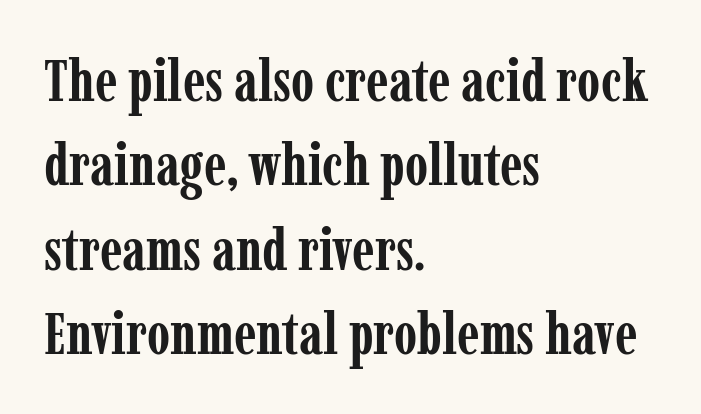
{"serif": "yes", "italic": "no", "bold": "yes", "weight": "semibold", "width": "condensed", "stroke_contrast": "low", "x_height": "medium", "monospaced": "no", "underline": "no", "align": "left", "line_spacing": "normal", "line_spacing_ratio": 1.43, "letter_spacing": "normal", "letter_spacing_em": 0.0, "glyph_px": 59}
